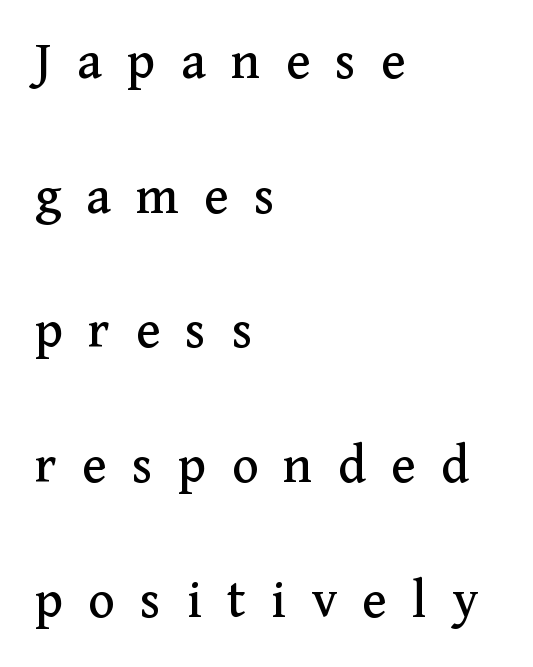
Q: Is the text italic (slanted)? A: No, it is upright.
Q: Is the typeface a serif or a sans-serif typeface? A: Serif.
Q: Is the text underlined? A: No.
Q: How is the paragraph aligned? A: Left-aligned.
Q: Is the spacing between letters normal or unusually wide? A: Unusually wide.
Q: Is the spacing between lines tight, normal or loose? A: Loose.
Q: Width (condensed, normal, or wide)? A: Normal.
Q: Stroke contrast? A: Medium.
Q: x-height? A: Medium.
Q: Monospaced? A: No.
